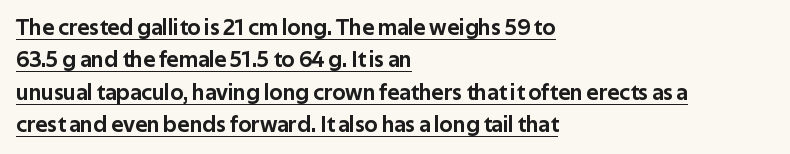
This sample carries an underscore along the baseline area. Vertical strokes here are truly vertical. In terms of leading, this rendering sits right in the middle. Standard letterfit; no display-style spreading of the glyphs.
